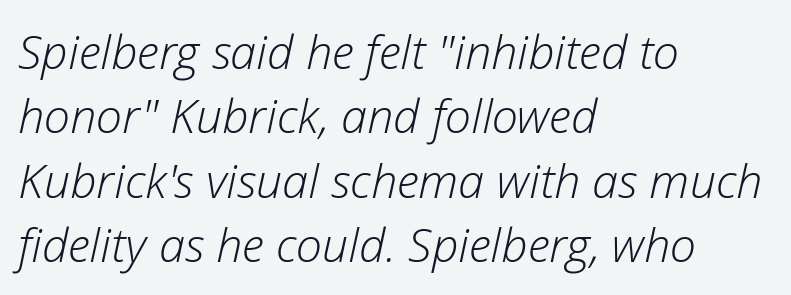
{"italic": "yes", "lean": "right", "slant_degrees": 12, "bold": "no", "weight": "light", "width": "normal", "stroke_contrast": "low", "x_height": "medium", "monospaced": "no", "underline": "no", "align": "left", "line_spacing": "normal", "line_spacing_ratio": 1.37, "letter_spacing": "normal", "letter_spacing_em": 0.0, "glyph_px": 47}
